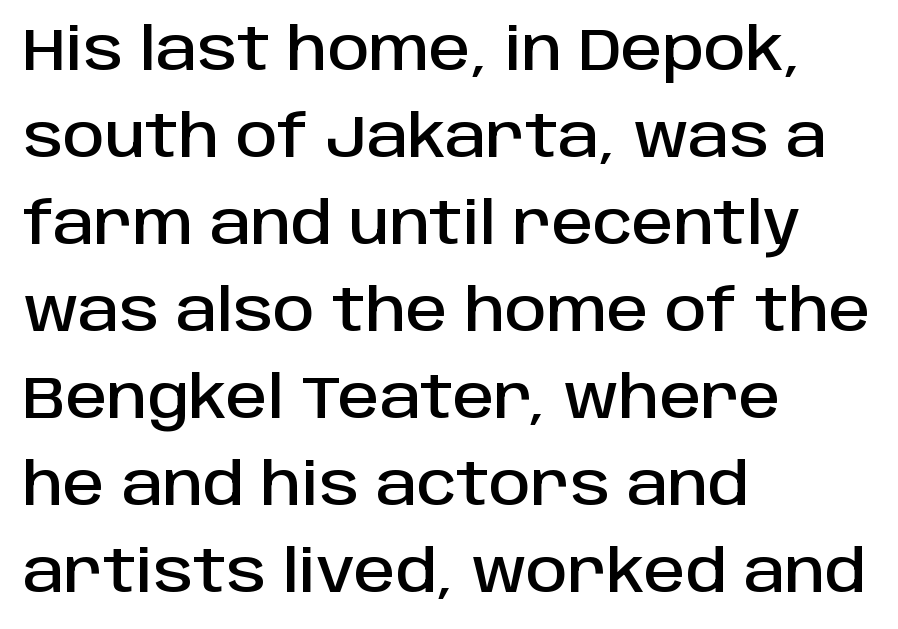
It's the straight-up-and-down kind of type. A clean baseline with only descenders dipping below it. Is the letter spacing exaggerated? No — it looks like the ordinary default. The designer went with a sans here, leaving each stem footless.
